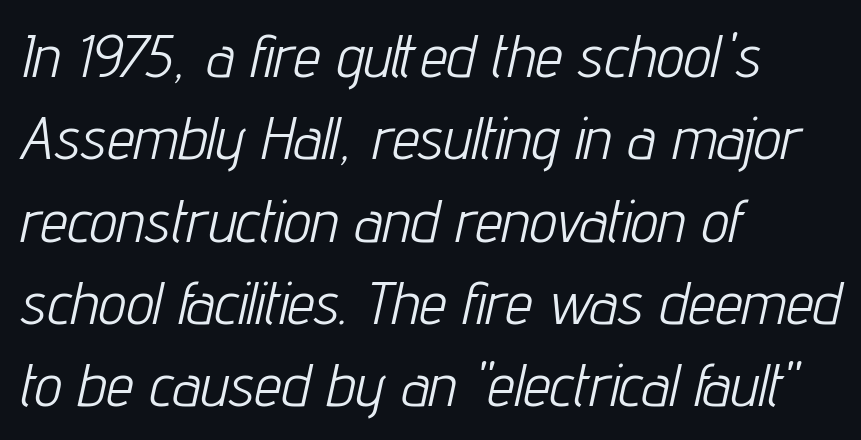
The image shows 61 px light, condensed type, italic (leaning right); set left-aligned, normal line spacing (1.35x), normal letter spacing, not underlined; low stroke contrast and a medium x-height.
